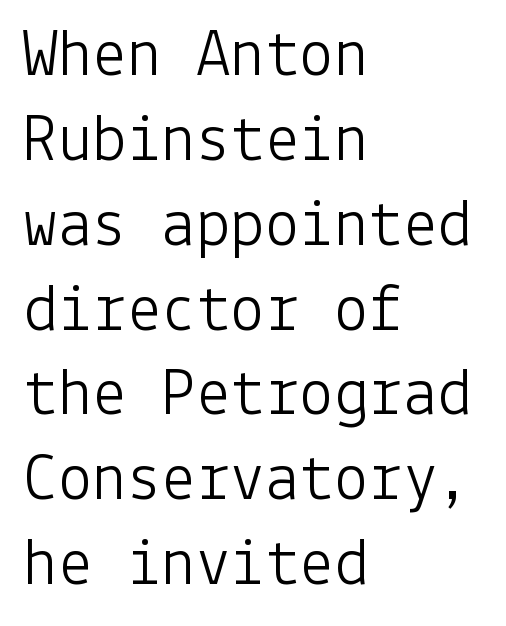
Q: Is the text bold? A: No.
Q: Is the text italic (slanted)? A: No, it is upright.
Q: Is the typeface a serif or a sans-serif typeface? A: Sans-serif.
Q: Is the text underlined? A: No.
Q: How is the paragraph aligned? A: Left-aligned.
Q: Is the spacing between letters normal or unusually wide? A: Normal.
Q: Width (condensed, normal, or wide)? A: Normal.
Q: Stroke contrast? A: Low.
Q: x-height? A: Medium.
